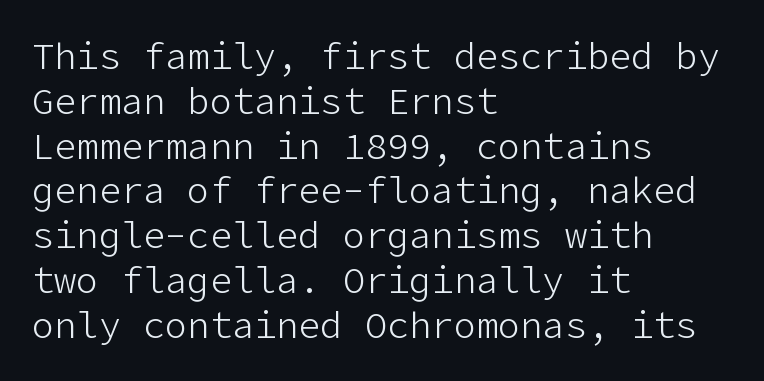
{"serif": "no", "italic": "no", "bold": "no", "weight": "light", "width": "normal", "stroke_contrast": "low", "x_height": "medium", "underline": "no", "align": "left", "line_spacing_ratio": 1.21, "letter_spacing": "normal", "letter_spacing_em": 0.0, "glyph_px": 37}
